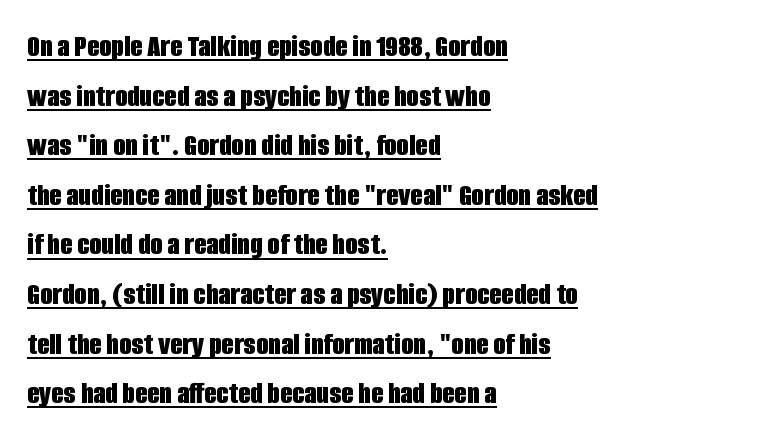
Q: Is the text bold? A: Yes.
Q: Is the text italic (slanted)? A: No, it is upright.
Q: Is the typeface a serif or a sans-serif typeface? A: Sans-serif.
Q: Is the text underlined? A: Yes.
Q: How is the paragraph aligned? A: Left-aligned.
Q: Is the spacing between letters normal or unusually wide? A: Normal.
Q: Is the spacing between lines tight, normal or loose? A: Normal.
Q: Width (condensed, normal, or wide)? A: Condensed.
Q: Stroke contrast? A: Low.
Q: x-height? A: Large.
Q: Monospaced? A: No.
